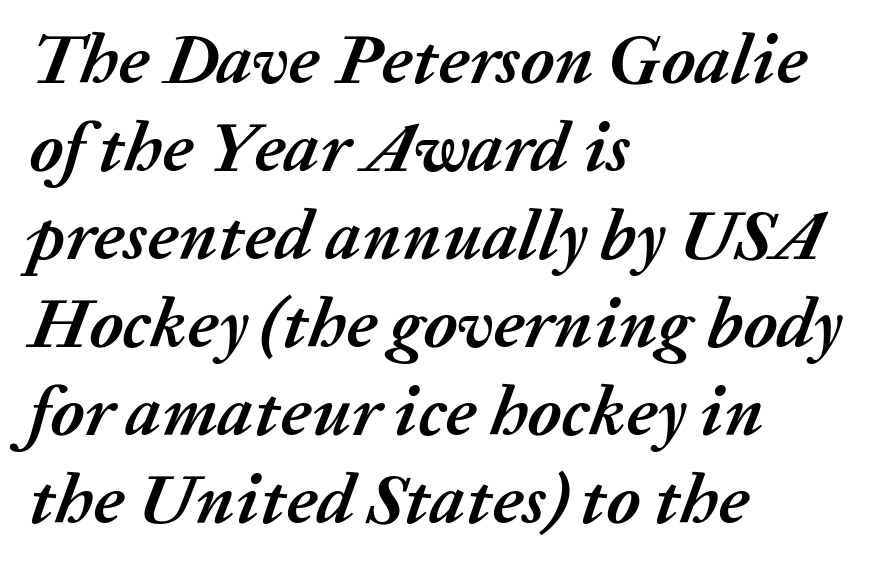
The image shows 71 px semibold type, italic (leaning right); set left-aligned, line spacing 1.24x, normal letter spacing, not underlined; medium stroke contrast and a medium x-height.
